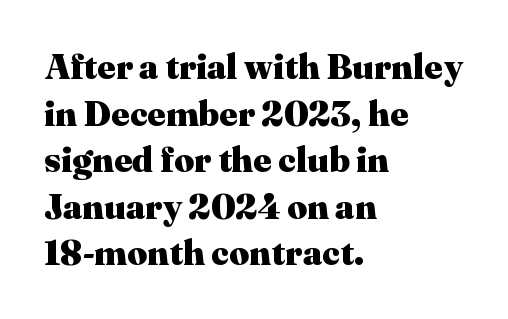
{"serif": "yes", "italic": "no", "bold": "yes", "weight": "heavy", "width": "normal", "stroke_contrast": "medium", "x_height": "medium", "monospaced": "no", "underline": "no", "align": "left", "line_spacing": "normal", "line_spacing_ratio": 1.33, "letter_spacing": "normal", "letter_spacing_em": 0.0, "glyph_px": 35}
